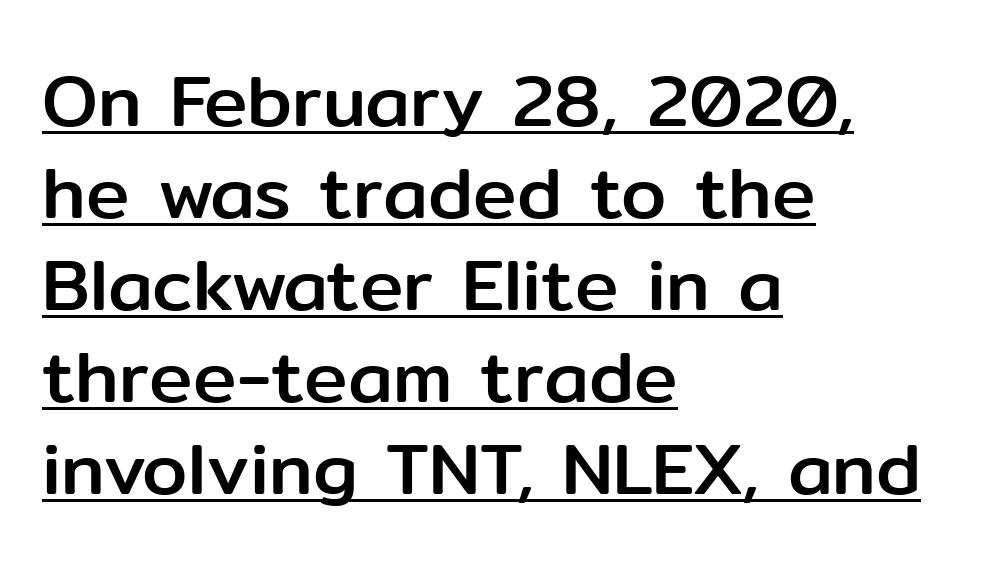
{"serif": "no", "italic": "no", "width": "normal", "stroke_contrast": "low", "x_height": "medium", "monospaced": "no", "underline": "yes", "align": "left", "line_spacing": "normal", "line_spacing_ratio": 1.26, "letter_spacing": "normal", "letter_spacing_em": 0.0, "glyph_px": 73}
